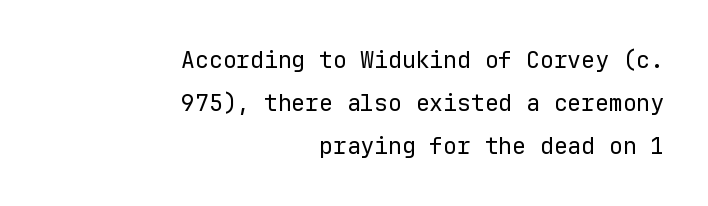
Q: Is the text bold? A: No.
Q: Is the text italic (slanted)? A: No, it is upright.
Q: Is the text underlined? A: No.
Q: How is the paragraph aligned? A: Right-aligned.
Q: Is the spacing between letters normal or unusually wide? A: Normal.
